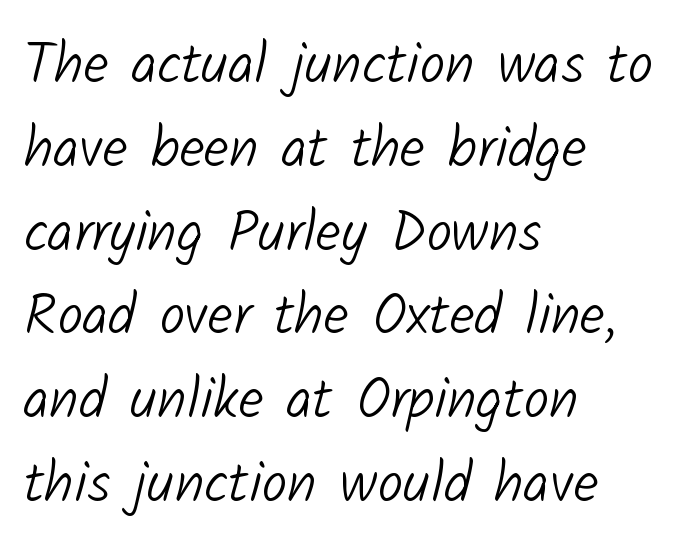
The image shows 57 px light sans-serif type; set left-aligned, normal line spacing (1.47x), normal letter spacing, not underlined; low stroke contrast and a medium x-height.
